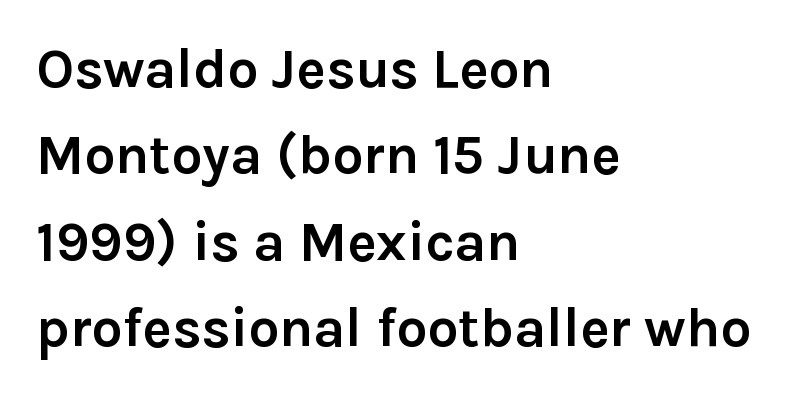
The strip under each line holds only bare page. Nothing sits at the stroke ends, so this counts as sans-serif. Typesetter's note: full bold, strokes at maximum text heaviness. The lines in this sample share a left origin and differ only in where they stop.
